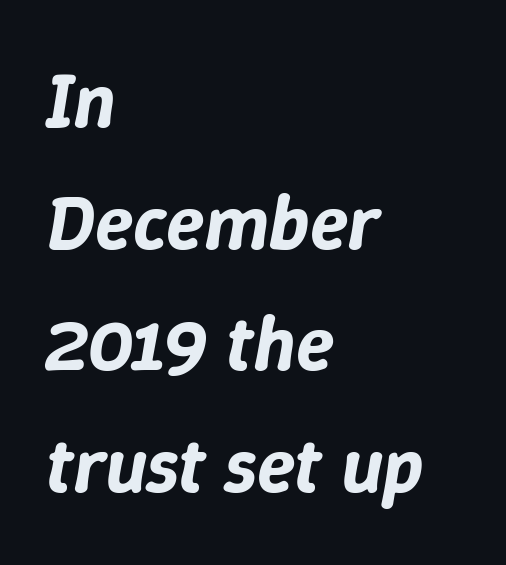
Q: Is the text italic (slanted)? A: Yes, it leans right by about 9 degrees.
Q: Is the text underlined? A: No.
Q: How is the paragraph aligned? A: Left-aligned.
Q: Is the spacing between letters normal or unusually wide? A: Normal.
Q: Is the spacing between lines tight, normal or loose? A: Normal.
Q: Width (condensed, normal, or wide)? A: Normal.
Q: Stroke contrast? A: Low.
Q: x-height? A: Medium.
Q: Monospaced? A: No.
